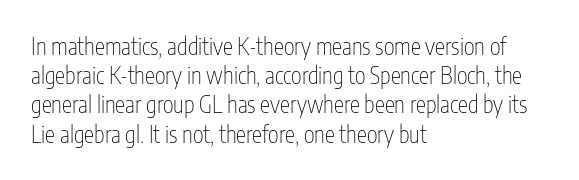
The image shows 23 px text type, upright; set left-aligned, normal line spacing (1.27x), normal letter spacing, not underlined.
